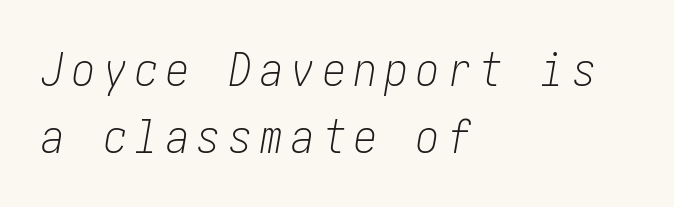
Beneath every word, the page is bare. The weight tops out at a normal text grade. The rendering anchors every line to the left-hand side. It's the slanting kind of type. Reading down the column, the eye jumps a familiar distance to each next line.
